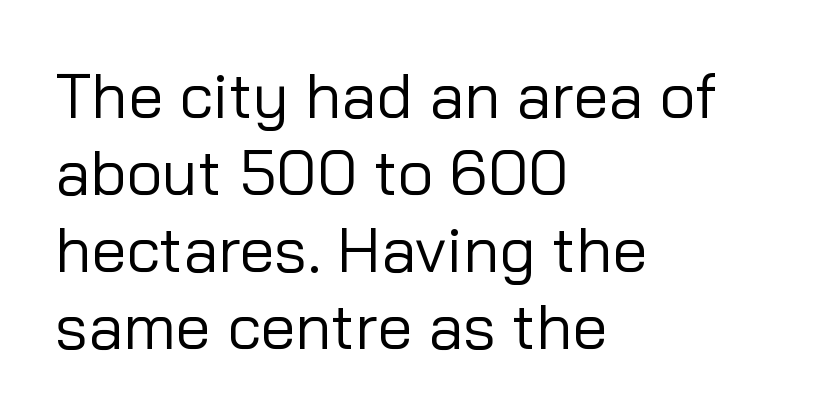
The image shows 63 px regular-weight sans-serif type, upright; set left-aligned, line spacing 1.22x, normal letter spacing, not underlined; low stroke contrast and a medium x-height.
